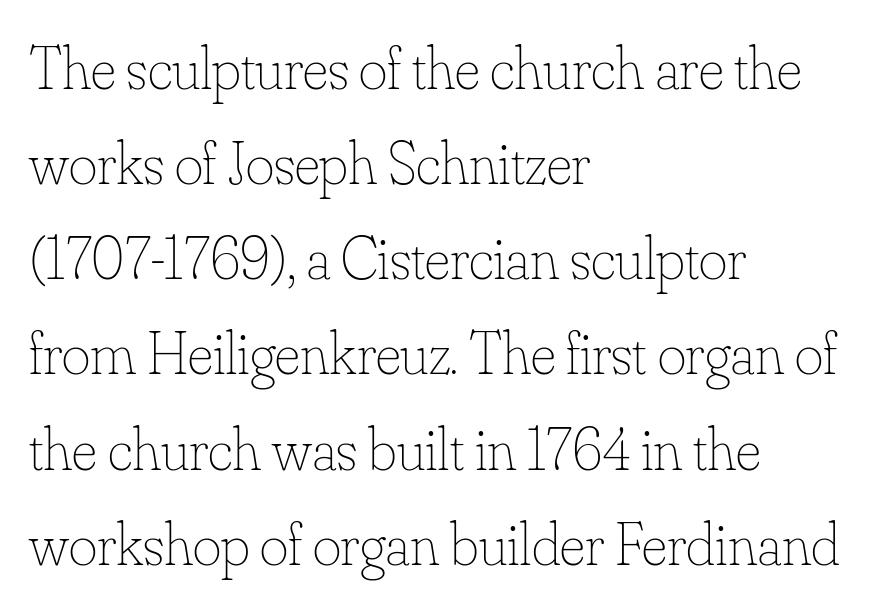
The image shows 61 px thin type, upright; set left-aligned, normal line spacing (1.56x), normal letter spacing, not underlined; low stroke contrast and a small x-height.
